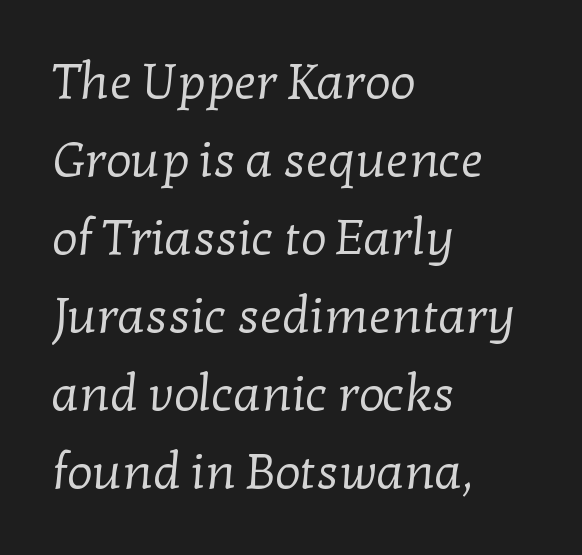
The image shows 50 px regular-weight serif type; set left-aligned, normal line spacing (1.56x), normal letter spacing, not underlined; low stroke contrast and a medium x-height.
